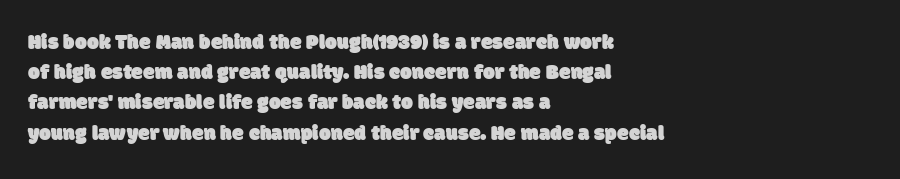
Lines of text with bare space underneath. A classic flush-left, rag-right setting is used for this passage. A typesetter would call this leading conventional body-copy spacing. This rendering leaves character spacing at its baseline value.
